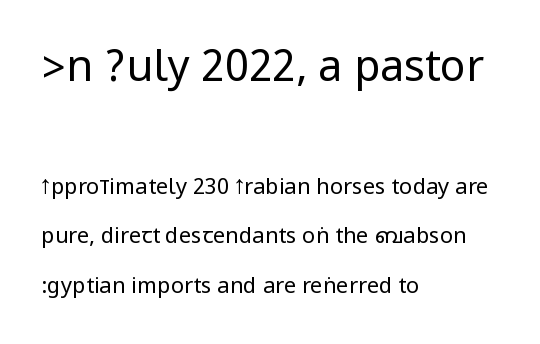
The image shows 43 px regular-weight, condensed sans-serif type, upright; set left-aligned, loose line spacing (2.26x), normal letter spacing, not underlined; the first (top) block is 1.95x larger; low stroke contrast.
